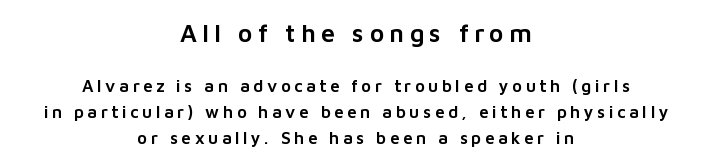
Words appear elongated and porous because spacing is wide. This is roman type, the default non-slanted kind. Lines of text with bare space underneath. In terms of leading, this rendering sits right in the middle. Every row of glyphs is offset so its center matches the block's center.
